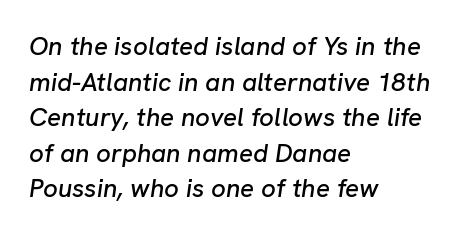
The image shows 26 px text type, italic (leaning right); set left-aligned, normal line spacing (1.37x), normal letter spacing, not underlined.
